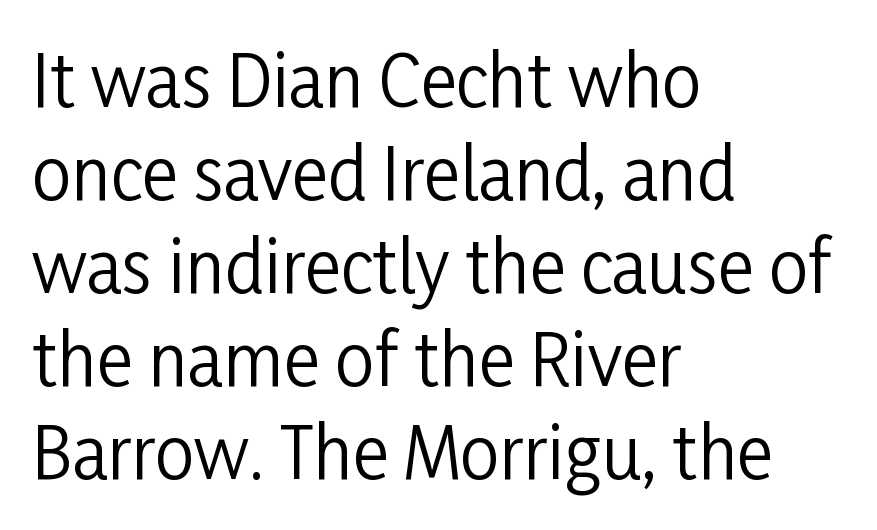
{"serif": "no", "italic": "no", "bold": "no", "weight": "regular", "width": "condensed", "stroke_contrast": "low", "x_height": "medium", "monospaced": "no", "underline": "no", "align": "left", "line_spacing": "normal", "line_spacing_ratio": 1.33, "letter_spacing": "normal", "letter_spacing_em": 0.0, "glyph_px": 70}
